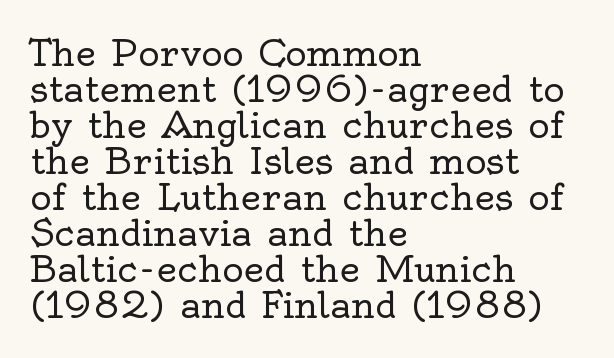
Q: Is the text bold? A: No.
Q: Is the text italic (slanted)? A: No, it is upright.
Q: Is the typeface a serif or a sans-serif typeface? A: Serif.
Q: Is the text underlined? A: No.
Q: How is the paragraph aligned? A: Left-aligned.
Q: Is the spacing between letters normal or unusually wide? A: Normal.
Q: Is the spacing between lines tight, normal or loose? A: Tight.
Q: Width (condensed, normal, or wide)? A: Normal.
Q: x-height? A: Small.
Q: Monospaced? A: No.
